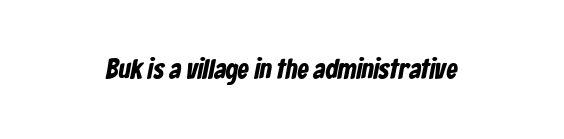
Q: Is the text bold? A: Yes.
Q: Is the typeface a serif or a sans-serif typeface? A: Sans-serif.
Q: Is the text underlined? A: No.
Q: Is the spacing between letters normal or unusually wide? A: Normal.
Q: Width (condensed, normal, or wide)? A: Condensed.
Q: Stroke contrast? A: Low.
Q: x-height? A: Medium.
Q: Monospaced? A: No.
